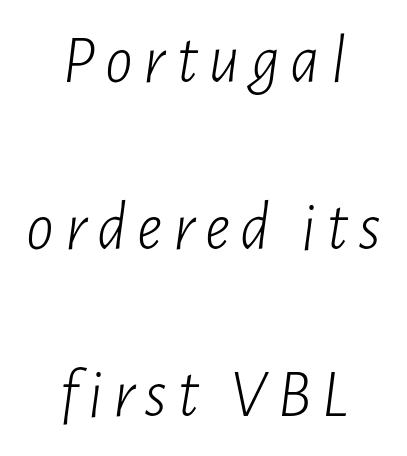
The image shows 69 px light, condensed type, italic (leaning right); set centered, loose line spacing (2.42x), not underlined; low stroke contrast and a medium x-height.
